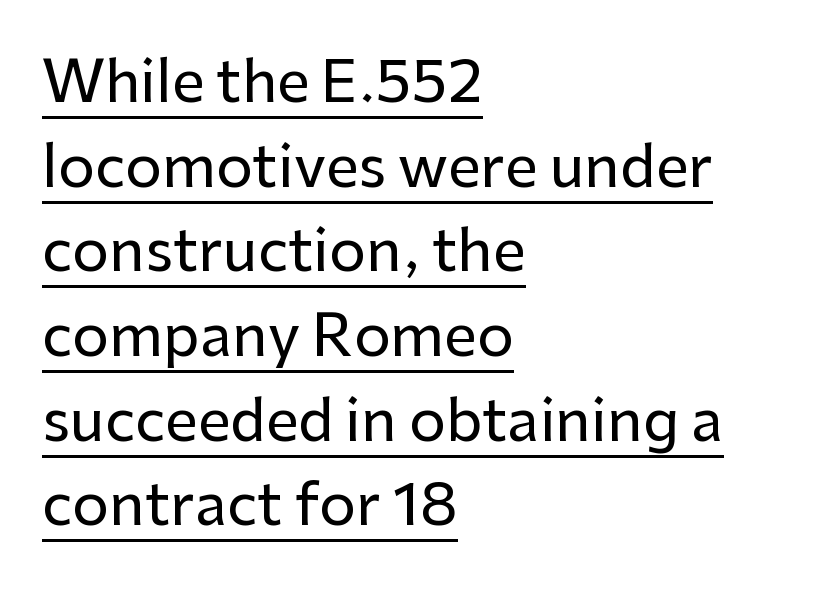
{"serif": "no", "italic": "no", "width": "normal", "stroke_contrast": "low", "x_height": "medium", "monospaced": "no", "underline": "yes", "align": "left", "line_spacing": "normal", "line_spacing_ratio": 1.46, "letter_spacing": "normal", "letter_spacing_em": 0.0, "glyph_px": 58}
